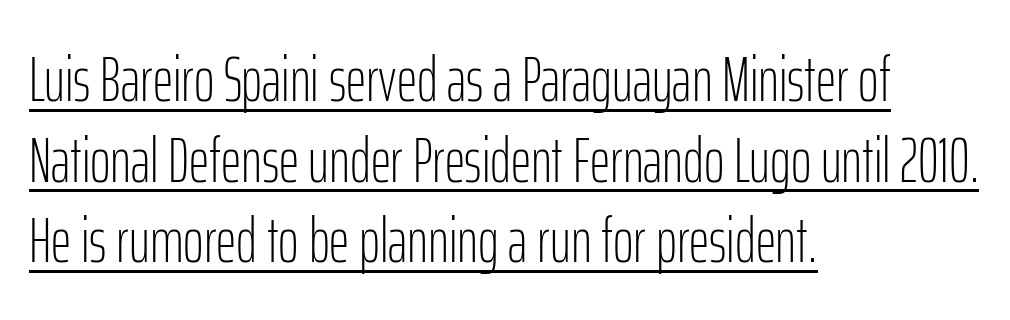
{"serif": "no", "italic": "no", "bold": "no", "weight": "light", "width": "condensed", "stroke_contrast": "low", "x_height": "medium", "monospaced": "no", "underline": "yes", "align": "left", "line_spacing": "normal", "line_spacing_ratio": 1.28, "letter_spacing": "normal", "letter_spacing_em": 0.0, "glyph_px": 63}
